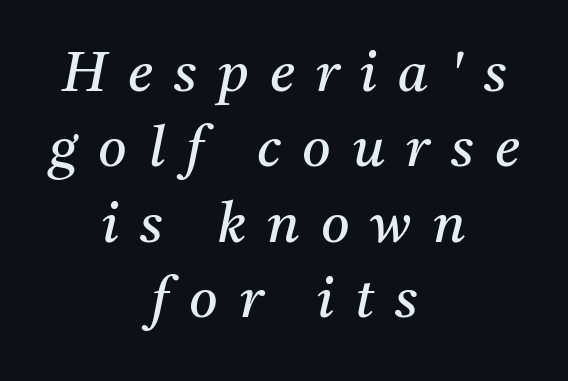
{"serif": "yes", "italic": "yes", "lean": "right", "slant_degrees": 11, "bold": "no", "weight": "regular", "width": "normal", "stroke_contrast": "medium", "x_height": "medium", "monospaced": "no", "underline": "no", "align": "center", "line_spacing": "normal", "line_spacing_ratio": 1.37, "letter_spacing": "wide", "letter_spacing_em": 0.39, "glyph_px": 55}
